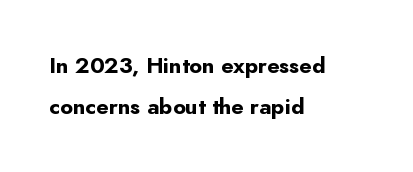
Q: Is the text bold? A: Yes.
Q: Is the text italic (slanted)? A: No, it is upright.
Q: Is the text underlined? A: No.
Q: How is the paragraph aligned? A: Left-aligned.
Q: Is the spacing between letters normal or unusually wide? A: Normal.
